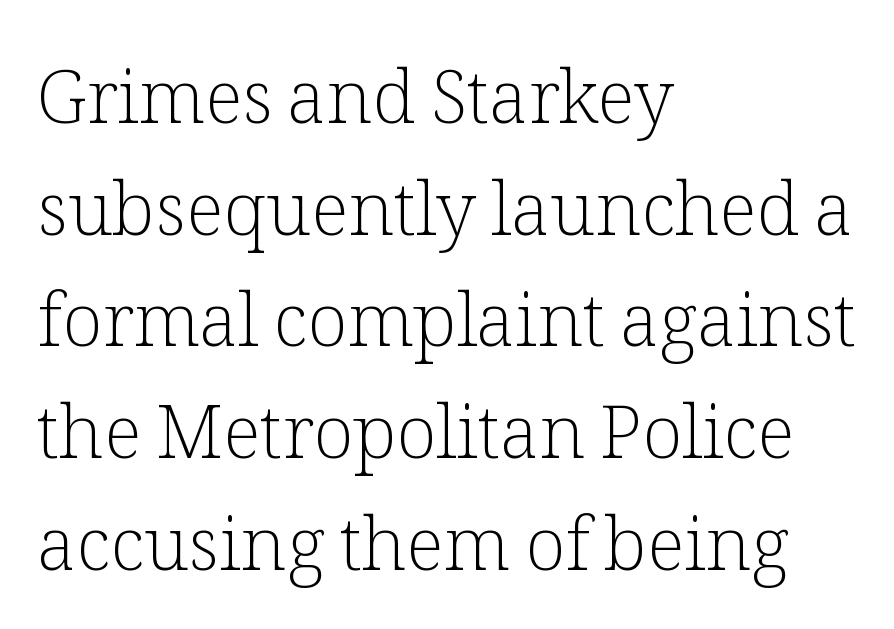
{"serif": "yes", "italic": "no", "bold": "no", "weight": "light", "width": "normal", "stroke_contrast": "low", "x_height": "medium", "monospaced": "no", "underline": "no", "align": "left", "line_spacing": "normal", "line_spacing_ratio": 1.51, "letter_spacing": "normal", "letter_spacing_em": 0.0, "glyph_px": 74}
